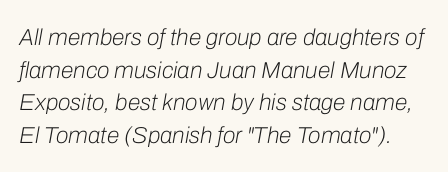
The image shows 23 px text type, italic (leaning right); set normal line spacing (1.42x), normal letter spacing, not underlined.
